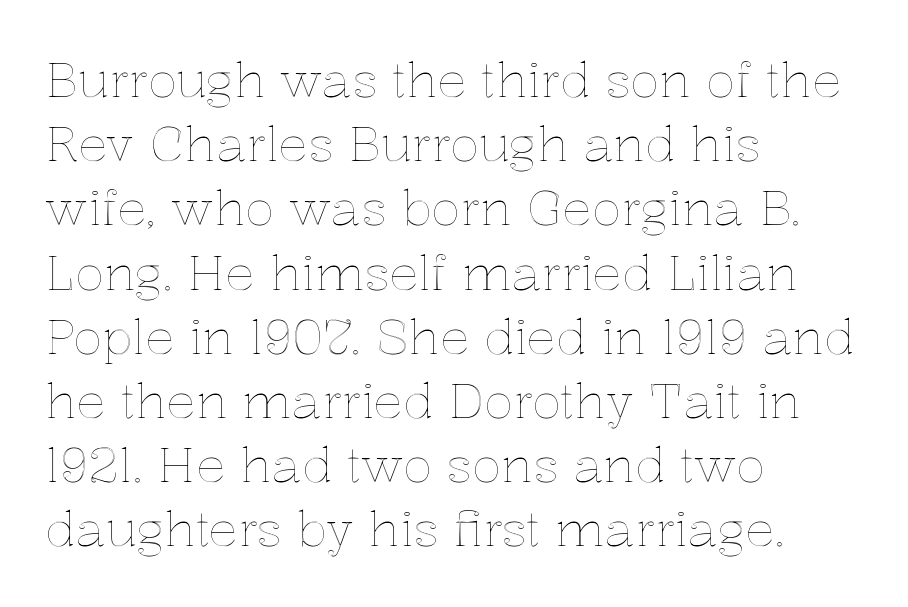
{"italic": "no", "width": "normal", "x_height": "medium", "monospaced": "no", "underline": "no", "align": "left", "line_spacing": "normal", "line_spacing_ratio": 1.31, "letter_spacing": "normal", "letter_spacing_em": 0.0, "glyph_px": 49}
